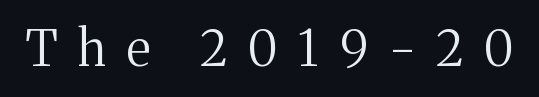
The image shows 49 px regular-weight serif type, upright; set unusually wide letter spacing (+0.42 em), not underlined; medium stroke contrast and a medium x-height.
